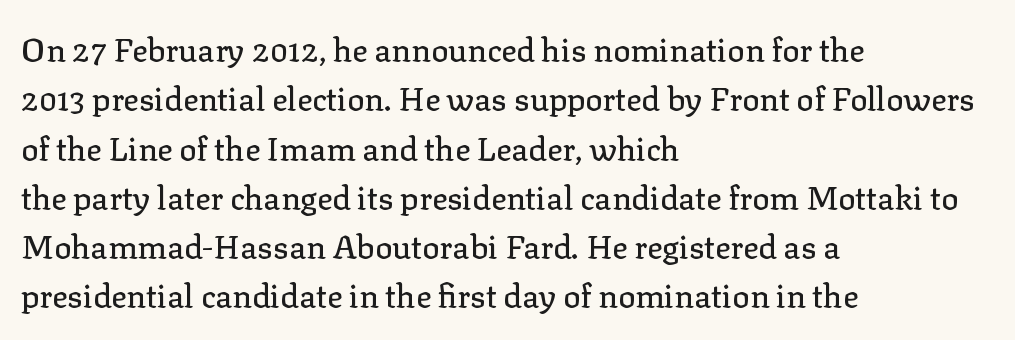
Q: Is the text italic (slanted)? A: No, it is upright.
Q: Is the typeface a serif or a sans-serif typeface? A: Serif.
Q: Is the text underlined? A: No.
Q: How is the paragraph aligned? A: Left-aligned.
Q: Is the spacing between letters normal or unusually wide? A: Normal.
Q: Is the spacing between lines tight, normal or loose? A: Normal.
Q: Width (condensed, normal, or wide)? A: Normal.
Q: Stroke contrast? A: Low.
Q: x-height? A: Medium.
Q: Monospaced? A: No.
